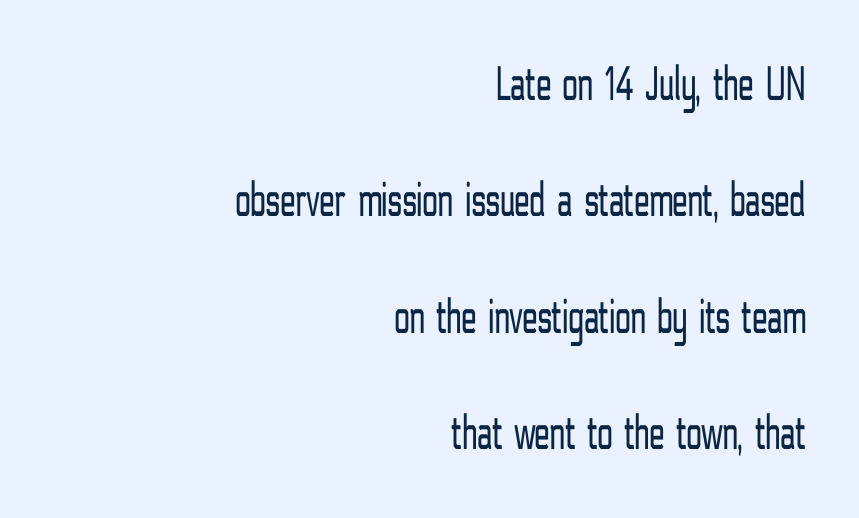
{"serif": "no", "italic": "no", "bold": "no", "weight": "light", "width": "condensed", "stroke_contrast": "low", "x_height": "medium", "monospaced": "no", "underline": "no", "align": "right", "line_spacing": "loose", "line_spacing_ratio": 2.33, "letter_spacing": "normal", "letter_spacing_em": 0.0, "glyph_px": 50}
